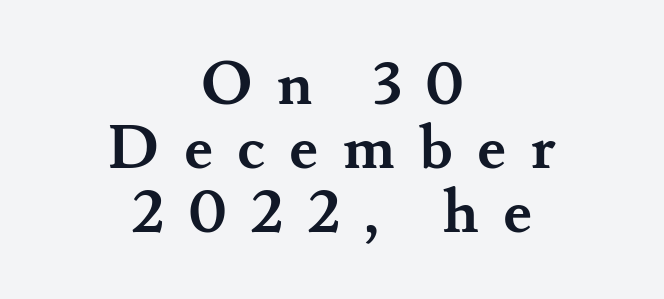
Is the block centered? Yes — each line is placed symmetrically about the middle. Observe the wide spacing: letters keep a clear distance from each other. To sum up the face: it has serifs. I'd describe the lettering as bold — thick and assertive.
